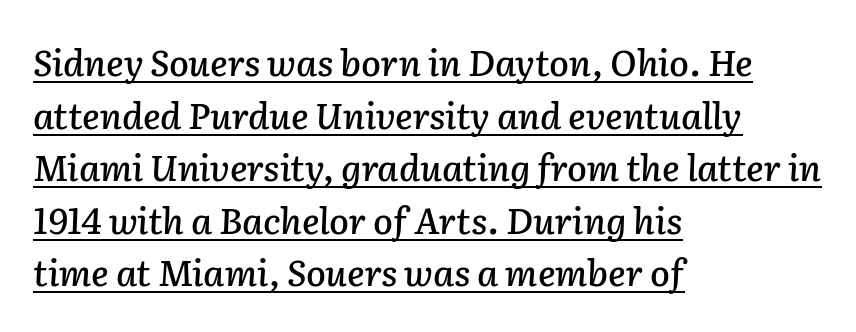
The image shows 36 px text type, italic (leaning right); set left-aligned, normal line spacing (1.46x), normal letter spacing, underlined; low stroke contrast and a medium x-height.
